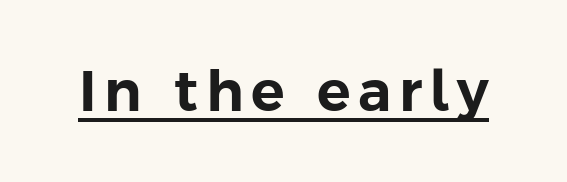
Serifs: no, the terminals of the letterforms are clean. Do the letters lean? They stand straight. You could not count columns in this text — the font is proportionally spaced. The glyphs are accompanied by a horizontal stroke just below them.
